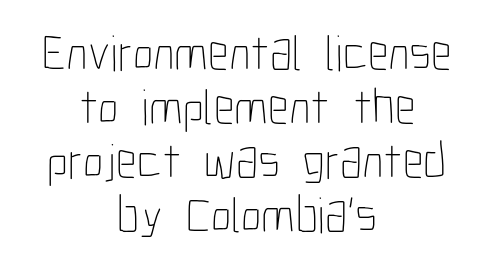
The space between consecutive lines is stingy. Notice how the stems are strictly vertical — no italics here. The strokes are not fattened; the text isn't bold. Each letter keeps its own natural width here, so spacing adapts to shape.
